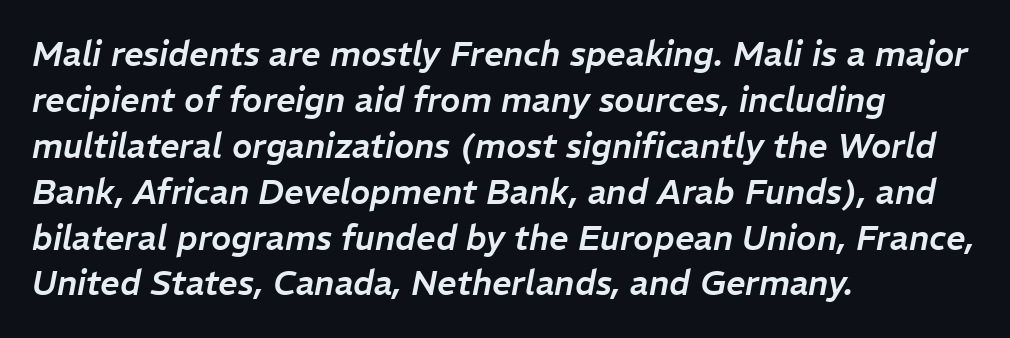
The image shows 34 px text type, italic (leaning right); set left-aligned, normal line spacing (1.35x), normal letter spacing, not underlined; low stroke contrast and a medium x-height.
